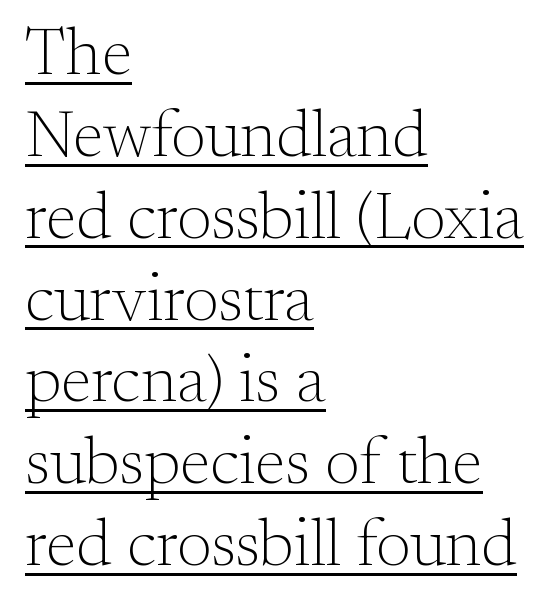
{"serif": "yes", "italic": "no", "bold": "no", "weight": "light", "width": "normal", "stroke_contrast": "medium", "x_height": "small", "monospaced": "no", "underline": "yes", "align": "left", "line_spacing_ratio": 1.24, "letter_spacing": "normal", "letter_spacing_em": 0.0, "glyph_px": 66}
